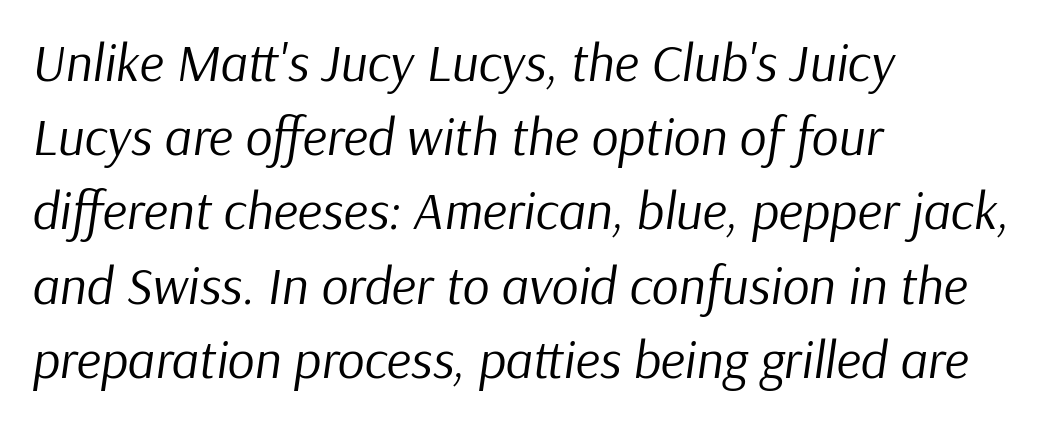
{"italic": "yes", "lean": "right", "slant_degrees": 9, "bold": "no", "weight": "regular", "width": "normal", "stroke_contrast": "low", "x_height": "medium", "monospaced": "no", "underline": "no", "align": "left", "line_spacing": "normal", "line_spacing_ratio": 1.4, "letter_spacing": "normal", "letter_spacing_em": 0.0, "glyph_px": 53}
